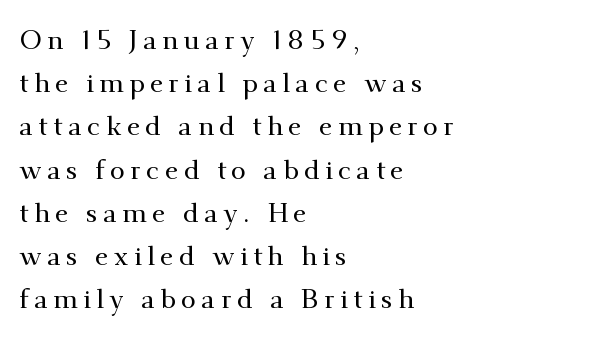
Q: Is the text italic (slanted)? A: No, it is upright.
Q: Is the text underlined? A: No.
Q: How is the paragraph aligned? A: Left-aligned.
Q: Is the spacing between letters normal or unusually wide? A: Unusually wide.
Q: Is the spacing between lines tight, normal or loose? A: Normal.
